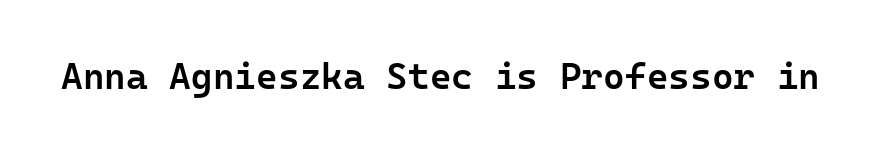
{"serif": "no", "italic": "no", "bold": "semi", "weight": "semibold", "width": "normal", "stroke_contrast": "low", "x_height": "medium", "monospaced": "yes", "underline": "no", "letter_spacing": "normal", "letter_spacing_em": 0.0, "glyph_px": 37}
